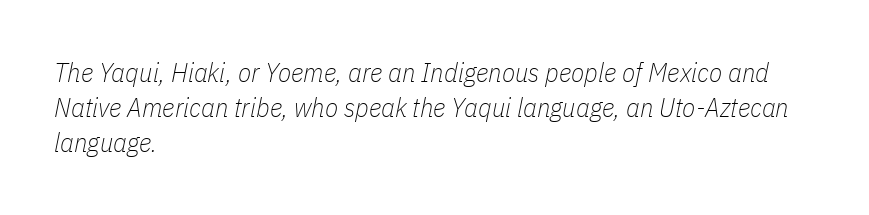
Q: Is the text bold? A: No.
Q: Is the text italic (slanted)? A: Yes, it leans right by about 11 degrees.
Q: Is the text underlined? A: No.
Q: How is the paragraph aligned? A: Left-aligned.
Q: Is the spacing between letters normal or unusually wide? A: Normal.
Q: Is the spacing between lines tight, normal or loose? A: Normal.
